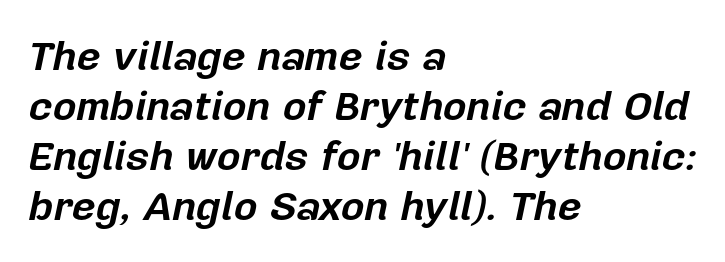
Q: Is the text bold? A: Yes.
Q: Is the text italic (slanted)? A: Yes, it leans right by about 12 degrees.
Q: Is the text underlined? A: No.
Q: How is the paragraph aligned? A: Left-aligned.
Q: Is the spacing between letters normal or unusually wide? A: Normal.
Q: Width (condensed, normal, or wide)? A: Normal.
Q: Stroke contrast? A: Low.
Q: x-height? A: Medium.
Q: Monospaced? A: No.
